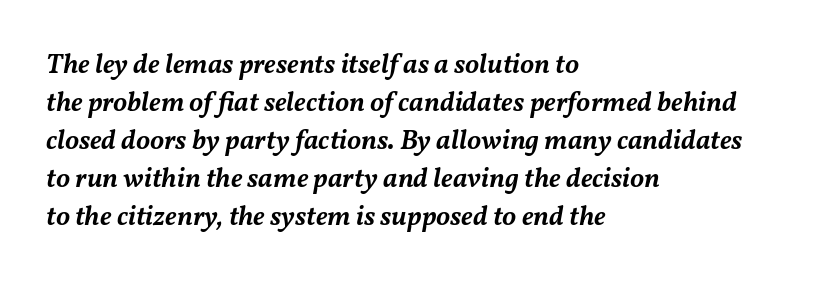
{"italic": "yes", "lean": "right", "slant_degrees": 11, "bold": "semi", "weight": "semibold", "width": "normal", "stroke_contrast": "medium", "x_height": "medium", "monospaced": "no", "underline": "no", "align": "left", "line_spacing": "normal", "line_spacing_ratio": 1.36, "letter_spacing": "normal", "letter_spacing_em": 0.0, "glyph_px": 28}
